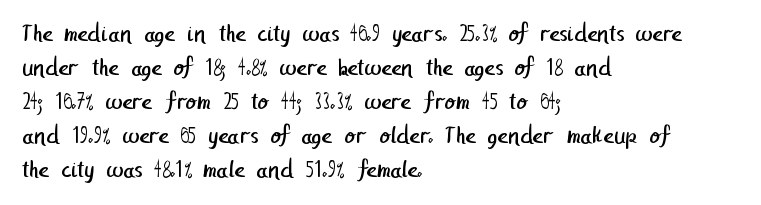
{"bold": "no", "underline": "no", "align": "left", "line_spacing": "normal", "line_spacing_ratio": 1.36, "letter_spacing": "normal", "letter_spacing_em": 0.0, "glyph_px": 25}
